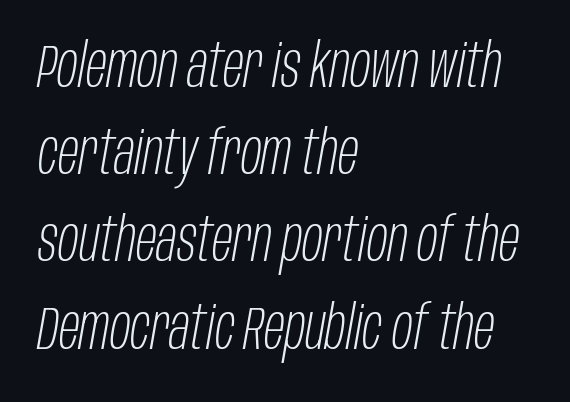
{"italic": "yes", "lean": "right", "slant_degrees": 10, "bold": "no", "weight": "light", "width": "condensed", "stroke_contrast": "low", "x_height": "large", "monospaced": "no", "underline": "no", "align": "left", "line_spacing": "normal", "line_spacing_ratio": 1.43, "letter_spacing": "normal", "letter_spacing_em": 0.0, "glyph_px": 61}
